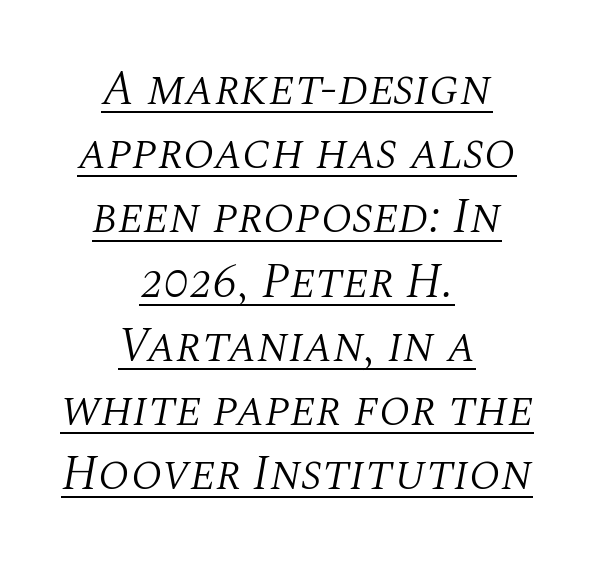
The image shows 49 px light serif type, italic (leaning right); set centered, normal line spacing (1.31x), normal letter spacing, underlined; medium stroke contrast and a large x-height.
